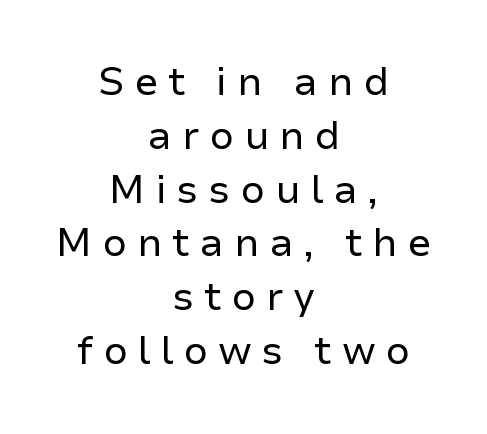
A bare baseline throughout the passage. How would I describe the line gaps? Plain and ordinary. The designer went with a sans here, leaving each stem footless. Characters follow at a spacing far wider than the type designer built in. A student would call this center alignment; a typographer would say set centered. These lines are rendered in a variable-pitch font.
